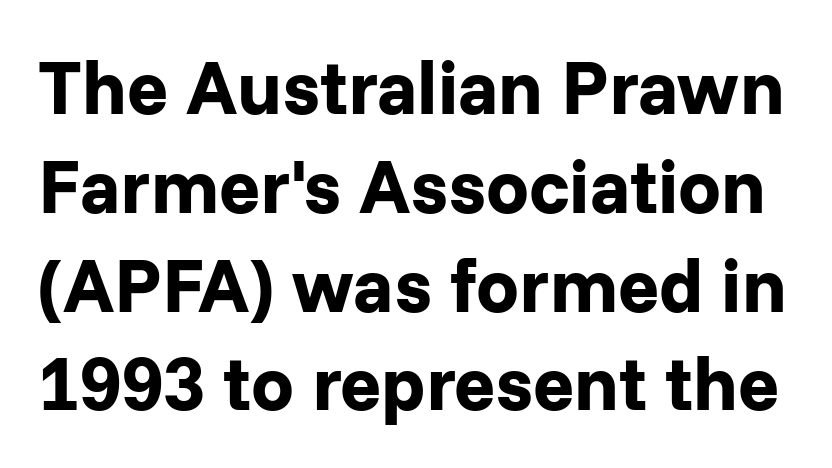
{"serif": "no", "italic": "no", "bold": "yes", "weight": "bold", "width": "normal", "stroke_contrast": "low", "x_height": "medium", "monospaced": "no", "underline": "no", "line_spacing": "normal", "line_spacing_ratio": 1.3, "letter_spacing": "normal", "letter_spacing_em": 0.0, "glyph_px": 76}
